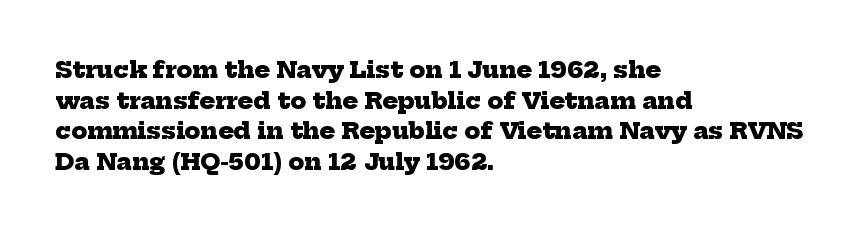
The designer left line spacing at the default. What stands out about the letter spacing? Nothing — it is the standard amount. The rendering uses a bold face; every stroke is thick and dark. Casual observation: everything's shoved over to the left. The foot of each line stays bare and open.
